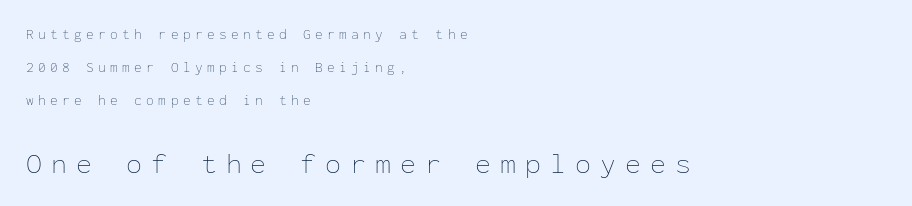
The lettering holds an erect, upright posture throughout. The weight would be labelled regular, book, light, or lighter still. Block two is the big one; block one sits smaller above it. How would I describe the line gaps? Wide and relaxed. Caption: expanded tracking, letters set apart. Spacing verdict: monospaced, one width for all characters.
